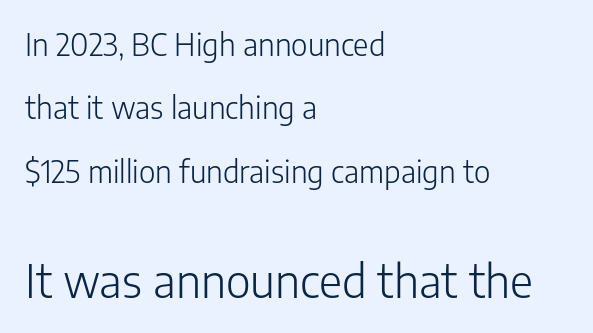
Q: Is the text bold? A: No.
Q: Is the text italic (slanted)? A: No, it is upright.
Q: Is the typeface a serif or a sans-serif typeface? A: Sans-serif.
Q: Is the text underlined? A: No.
Q: How is the paragraph aligned? A: Left-aligned.
Q: Is the spacing between letters normal or unusually wide? A: Normal.
Q: Is the spacing between lines tight, normal or loose? A: Loose.
Q: Which block of text is set in a larger size, the first (top) or the second (bottom)? A: The second (bottom) one.
Q: Width (condensed, normal, or wide)? A: Normal.
Q: Stroke contrast? A: Low.
Q: x-height? A: Medium.
Q: Monospaced? A: No.
